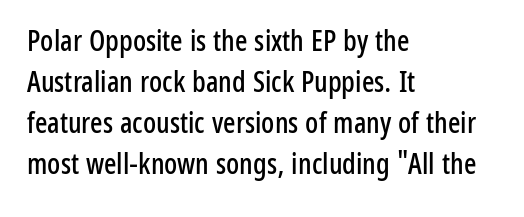
Q: Is the text italic (slanted)? A: No, it is upright.
Q: Is the typeface a serif or a sans-serif typeface? A: Sans-serif.
Q: Is the text underlined? A: No.
Q: How is the paragraph aligned? A: Left-aligned.
Q: Is the spacing between letters normal or unusually wide? A: Normal.
Q: Is the spacing between lines tight, normal or loose? A: Normal.
Q: Width (condensed, normal, or wide)? A: Condensed.
Q: Stroke contrast? A: Low.
Q: x-height? A: Medium.
Q: Monospaced? A: No.
